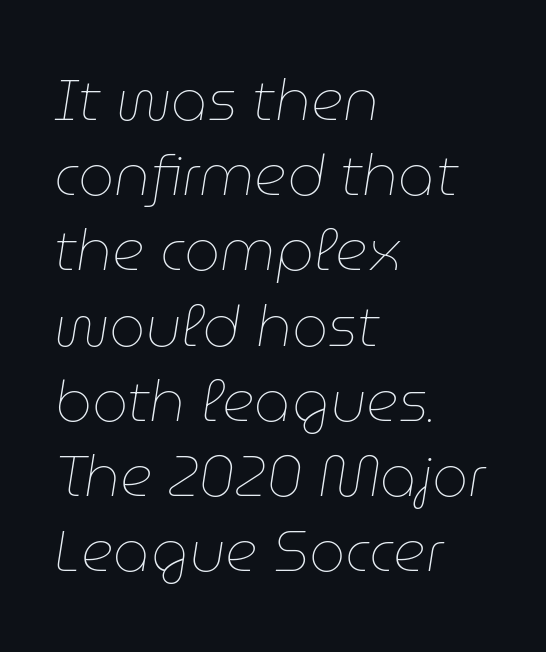
Q: Is the text bold? A: No.
Q: Is the text italic (slanted)? A: Yes, it leans right by about 9 degrees.
Q: Is the text underlined? A: No.
Q: How is the paragraph aligned? A: Left-aligned.
Q: Is the spacing between letters normal or unusually wide? A: Normal.
Q: Is the spacing between lines tight, normal or loose? A: Normal.
Q: Width (condensed, normal, or wide)? A: Normal.
Q: Stroke contrast? A: Low.
Q: x-height? A: Medium.
Q: Monospaced? A: No.
